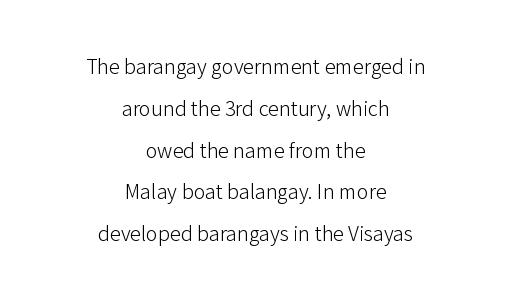
The space directly below the letters is spotless. A typesetter would call this leading open, well beyond the default. The letterforms sit at book weight or below. A typesetter would mark this as roman, not italic.
